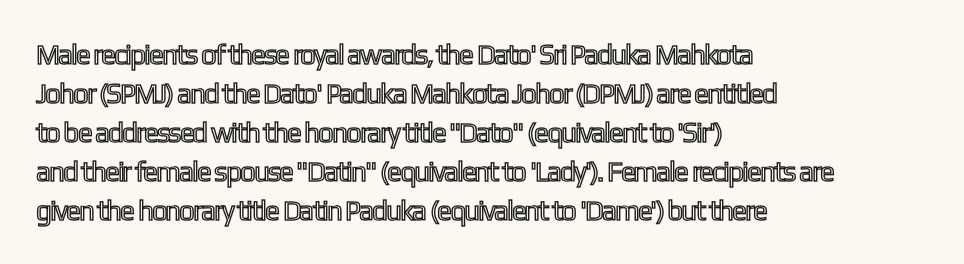
Quick note: interline space is typical. The rendering keeps characters at their native spacing. This is the regular roman posture of the typeface. Leftover space on each line is placed entirely after the last word. Character widths vary here, with narrow letters taking less room than wide ones.
